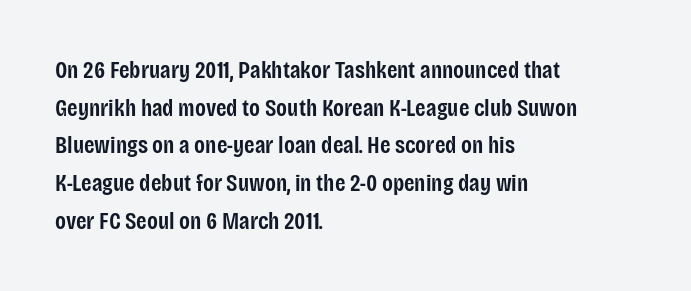
If you drew a ruler down the left edge, every line would touch it. Successive baselines arrive at the customary interval. The passage shown is semibold, sitting just below true bold. Style check: upright.
